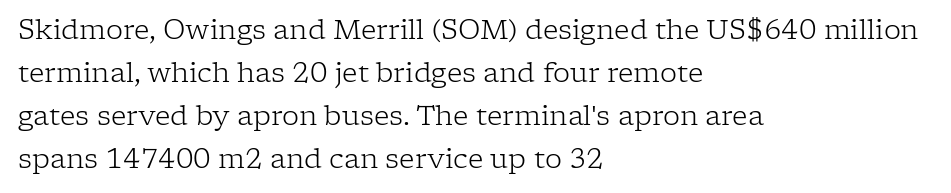
Line beginnings align vertically; line endings do not. Quick note: not italic, upright. No chunkiness to these letters — they're not bold. Default kerning and tracking; the words read as compact shapes.
